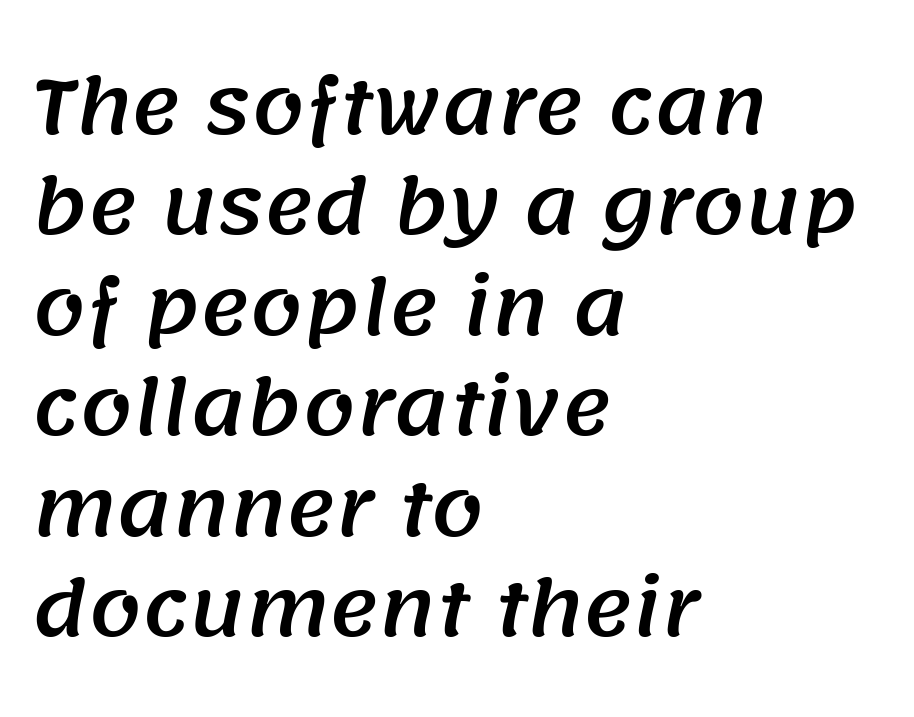
{"serif": "no", "width": "normal", "stroke_contrast": "medium", "x_height": "large", "monospaced": "no", "underline": "no", "align": "left", "line_spacing": "normal", "line_spacing_ratio": 1.34, "letter_spacing": "normal", "letter_spacing_em": 0.0, "glyph_px": 75}
